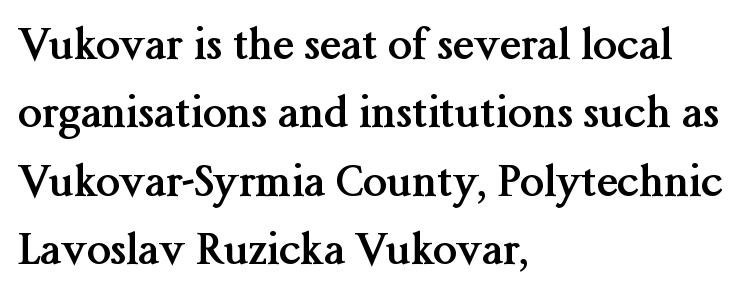
Q: Is the text bold? A: Yes.
Q: Is the text italic (slanted)? A: No, it is upright.
Q: Is the typeface a serif or a sans-serif typeface? A: Serif.
Q: Is the text underlined? A: No.
Q: How is the paragraph aligned? A: Left-aligned.
Q: Is the spacing between letters normal or unusually wide? A: Normal.
Q: Is the spacing between lines tight, normal or loose? A: Normal.
Q: Width (condensed, normal, or wide)? A: Normal.
Q: Stroke contrast? A: Medium.
Q: x-height? A: Medium.
Q: Monospaced? A: No.
